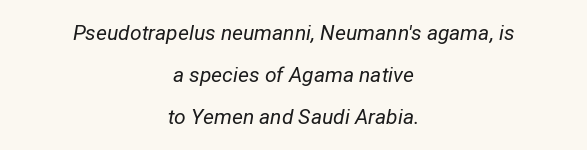
The image shows 21 px text type, italic (leaning right); set centered, loose line spacing (1.99x), normal letter spacing, not underlined.
